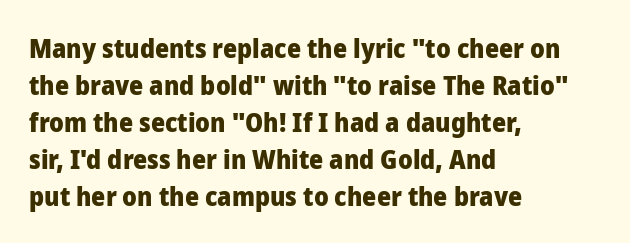
{"italic": "no", "bold": "yes", "underline": "no", "align": "left", "line_spacing": "normal", "line_spacing_ratio": 1.37, "letter_spacing": "normal", "letter_spacing_em": 0.0, "glyph_px": 27}
